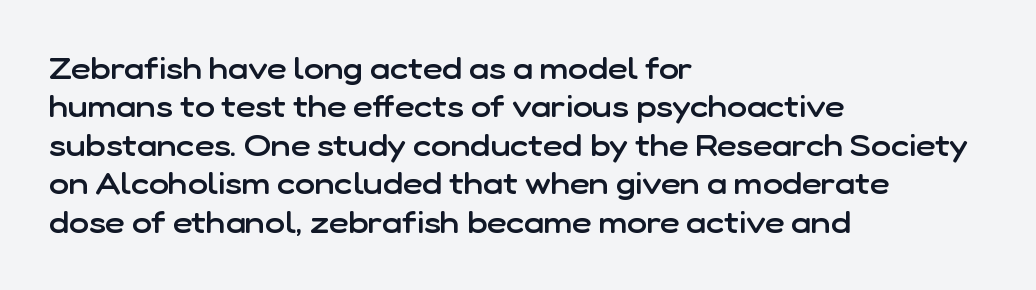
{"serif": "no", "italic": "no", "bold": "semi", "weight": "semibold", "width": "normal", "stroke_contrast": "low", "x_height": "medium", "monospaced": "no", "underline": "no", "align": "left", "line_spacing": "normal", "line_spacing_ratio": 1.28, "letter_spacing": "normal", "letter_spacing_em": 0.0, "glyph_px": 30}
